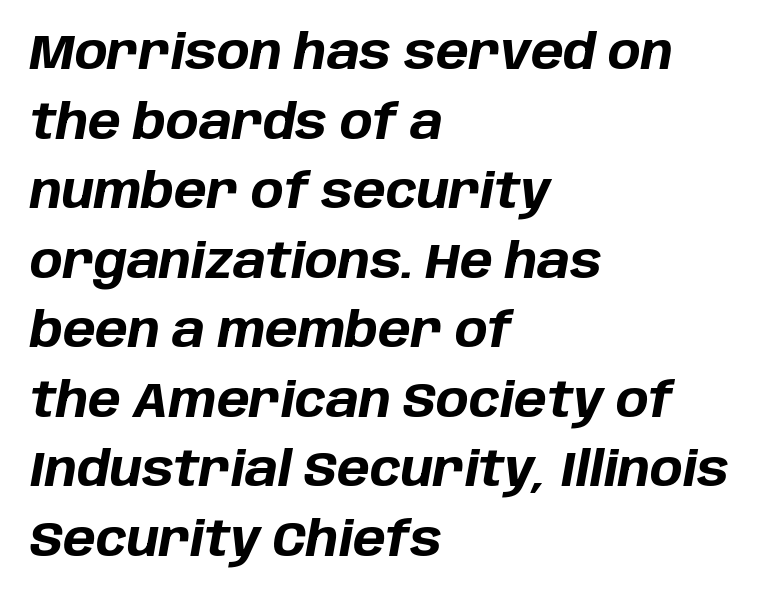
Every character sits at an angle, as italics do. Each letter keeps its own natural width here, so spacing adapts to shape. Leading: standard. Spacing between characters is what you'd get straight out of the box. Weight check: bold — yes, fully. The glyphs are unaccompanied by any horizontal stroke below them.
